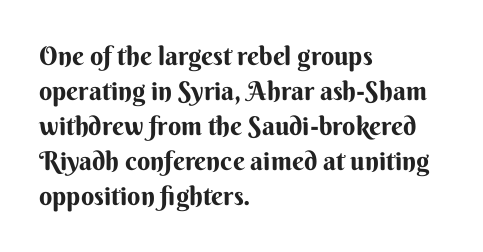
The image shows 26 px bold type, upright; set left-aligned, normal line spacing (1.35x), normal letter spacing, not underlined.
